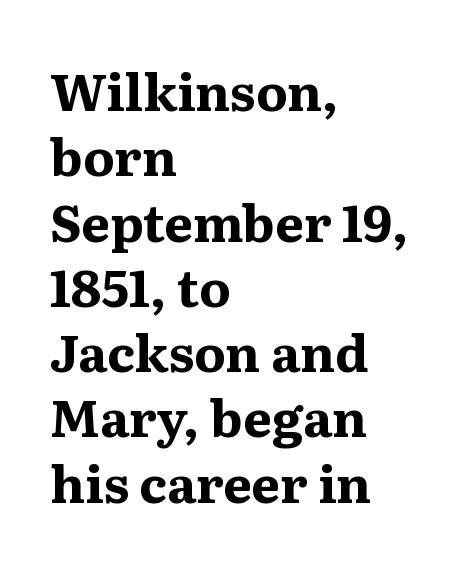
The image shows 51 px bold serif type, upright; set left-aligned, normal line spacing (1.28x), normal letter spacing, not underlined; medium stroke contrast and a medium x-height.
